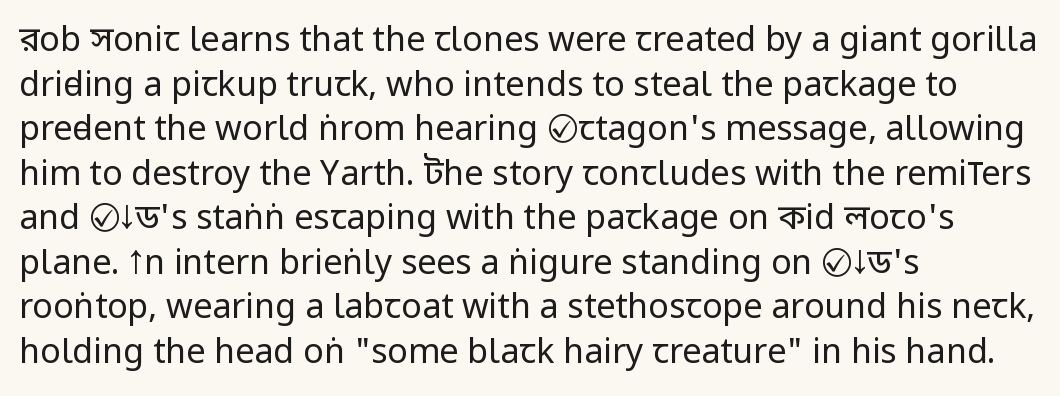
Regarding leading, the lines here are spaced in the standard way. This rendering features lettering with no underline. Heft: none added — not bold. Casual observation: everything's shoved over to the left. Does the type have serifs? No, each stem ends abruptly. Does the lettering tilt? It doesn't — this is upright.
